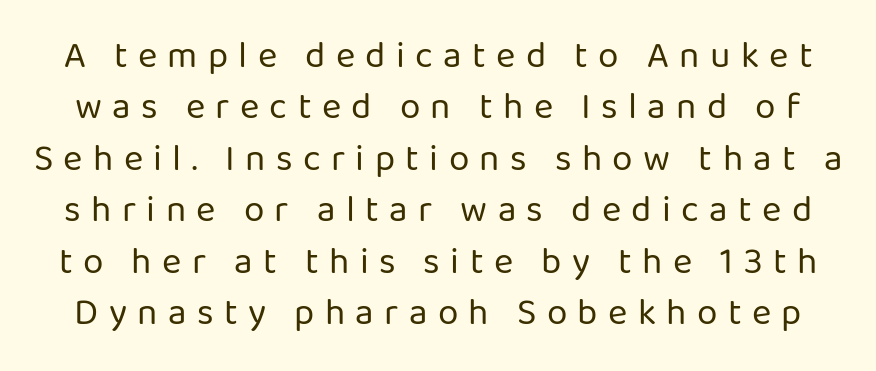
Glance below the letters and you will spot only blank space. The font family rendered here belongs to the sans-serif group. Character widths vary here, with narrow letters taking less room than wide ones. The cut favours lightness, reaching ordinary text weight at its darkest. Regarding leading, the lines here are spaced in the standard way.
